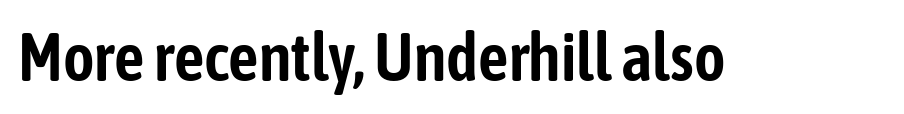
{"serif": "no", "italic": "no", "width": "condensed", "stroke_contrast": "low", "x_height": "medium", "monospaced": "no", "underline": "no", "letter_spacing": "normal", "letter_spacing_em": 0.0, "glyph_px": 67}
